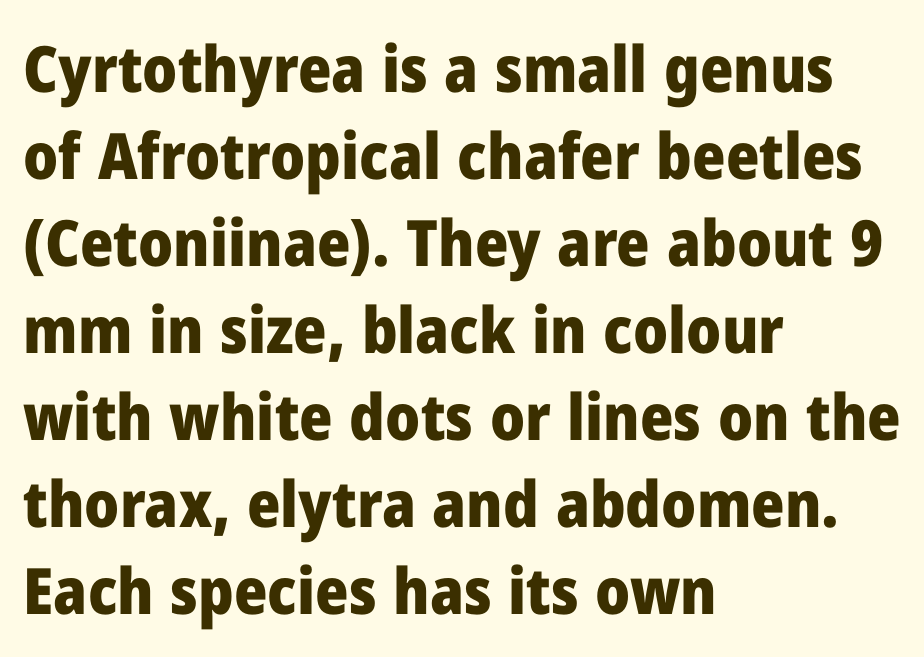
Q: Is the text bold? A: Yes.
Q: Is the text italic (slanted)? A: No, it is upright.
Q: Is the typeface a serif or a sans-serif typeface? A: Sans-serif.
Q: Is the text underlined? A: No.
Q: How is the paragraph aligned? A: Left-aligned.
Q: Is the spacing between letters normal or unusually wide? A: Normal.
Q: Is the spacing between lines tight, normal or loose? A: Normal.
Q: Width (condensed, normal, or wide)? A: Normal.
Q: Stroke contrast? A: Low.
Q: x-height? A: Medium.
Q: Monospaced? A: No.
